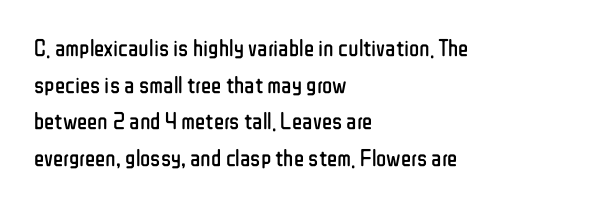
Q: Is the text bold? A: No.
Q: Is the text italic (slanted)? A: No, it is upright.
Q: Is the text underlined? A: No.
Q: How is the paragraph aligned? A: Left-aligned.
Q: Is the spacing between letters normal or unusually wide? A: Normal.
Q: Is the spacing between lines tight, normal or loose? A: Normal.
